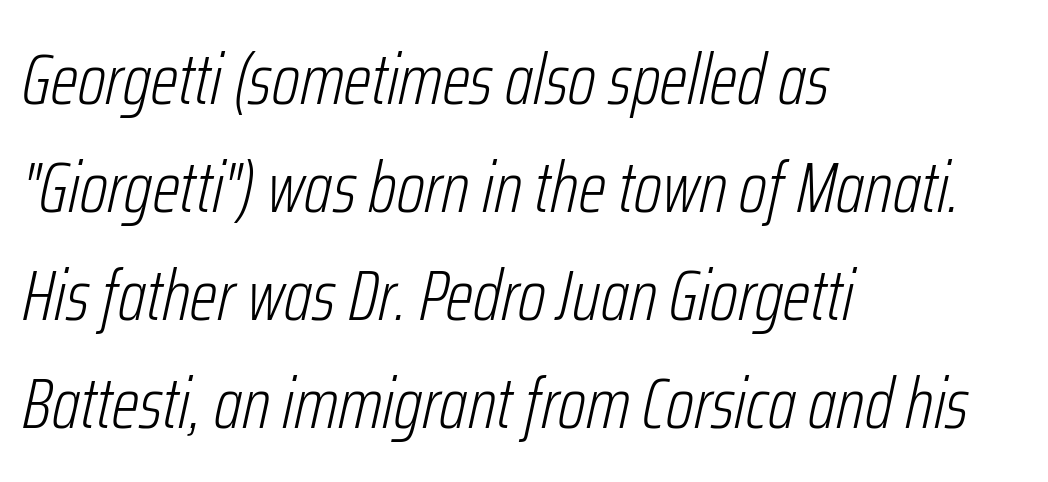
Q: Is the text bold? A: No.
Q: Is the text italic (slanted)? A: Yes, it leans right by about 12 degrees.
Q: Is the text underlined? A: No.
Q: How is the paragraph aligned? A: Left-aligned.
Q: Is the spacing between letters normal or unusually wide? A: Normal.
Q: Is the spacing between lines tight, normal or loose? A: Normal.
Q: Width (condensed, normal, or wide)? A: Condensed.
Q: Stroke contrast? A: Low.
Q: x-height? A: Medium.
Q: Monospaced? A: No.
